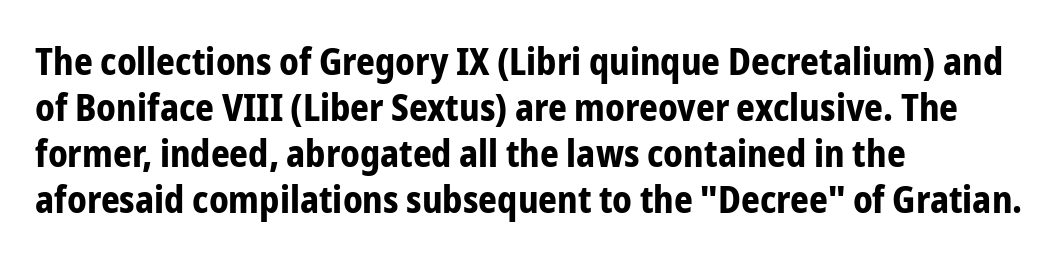
The image shows 37 px bold, condensed sans-serif type, upright; set left-aligned, line spacing 1.24x, normal letter spacing, not underlined; low stroke contrast and a medium x-height.
